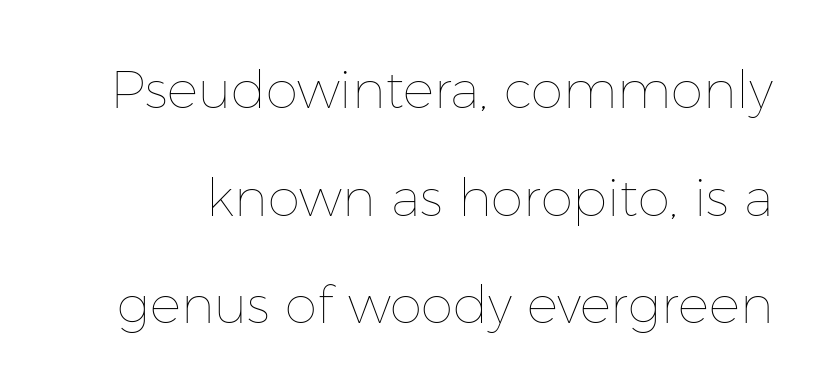
The image shows 52 px thin type, upright; set loose line spacing (2.07x), normal letter spacing, not underlined; low stroke contrast and a medium x-height.
